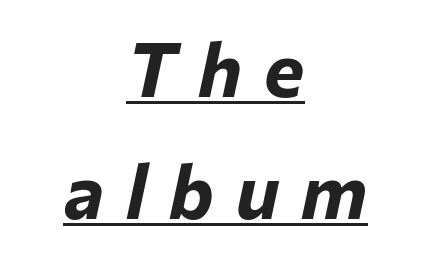
Q: Is the text bold? A: Yes.
Q: Is the text italic (slanted)? A: Yes, it leans right by about 12 degrees.
Q: Is the text underlined? A: Yes.
Q: How is the paragraph aligned? A: Centered.
Q: Is the spacing between letters normal or unusually wide? A: Unusually wide.
Q: Is the spacing between lines tight, normal or loose? A: Normal.
Q: Width (condensed, normal, or wide)? A: Normal.
Q: Stroke contrast? A: Low.
Q: x-height? A: Medium.
Q: Monospaced? A: No.
